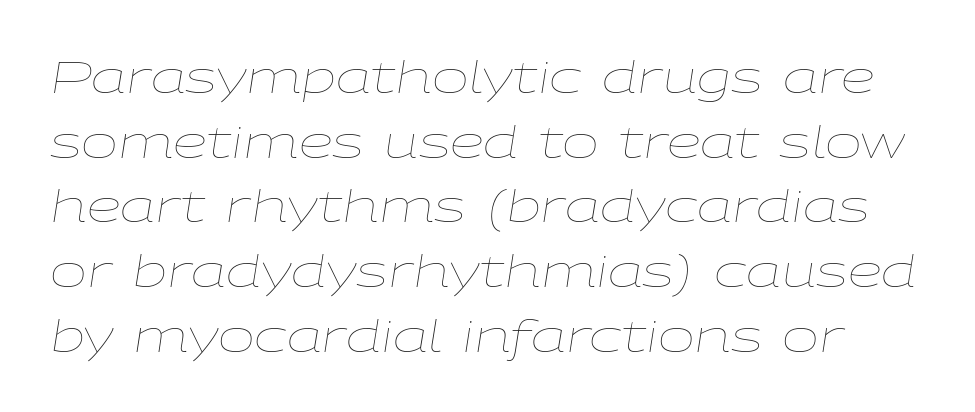
The image shows 44 px thin, wide type, italic (leaning right); set normal line spacing (1.47x), normal letter spacing, not underlined; low stroke contrast and a medium x-height.
